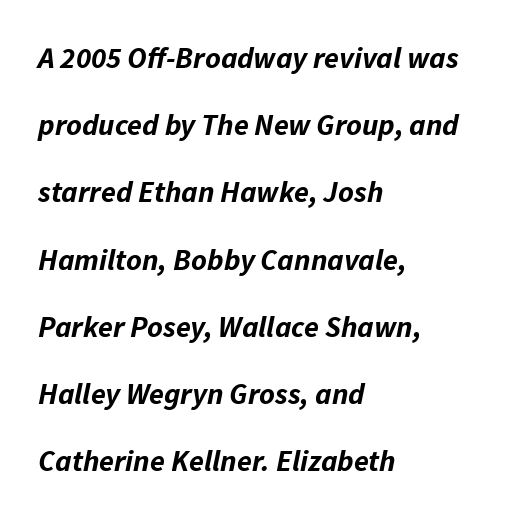
The image shows 30 px bold type, italic (leaning right); set left-aligned, loose line spacing (2.24x), normal letter spacing, not underlined; low stroke contrast and a medium x-height.
